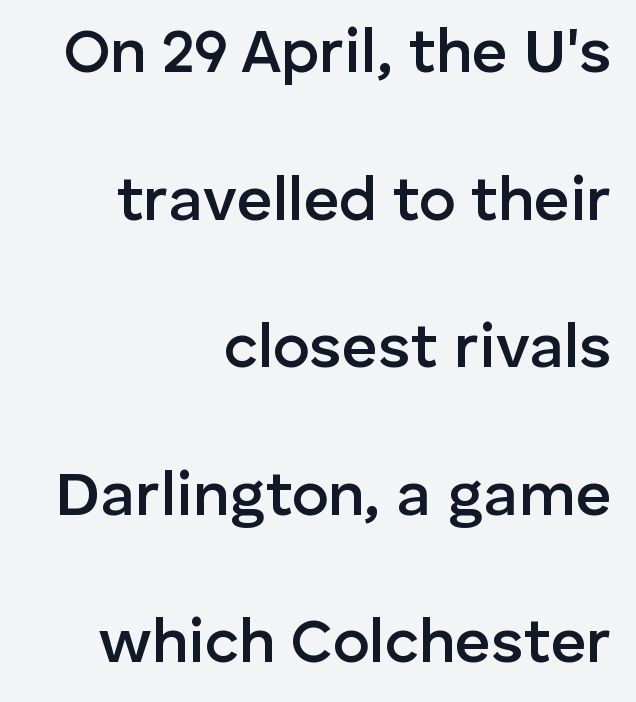
Tracking here is standard; glyphs follow each other at the usual distance. Each letter keeps its own natural width here, so spacing adapts to shape. The strokes are fattened partway — semibold, not bold. Rule under the text: the space is simply empty.
